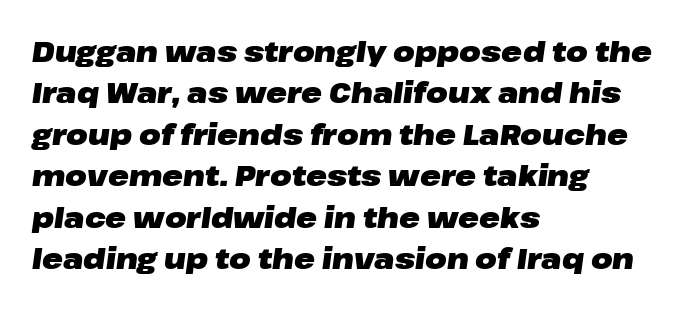
Q: Is the text bold? A: Yes.
Q: Is the text italic (slanted)? A: Yes, it leans right by about 8 degrees.
Q: Is the text underlined? A: No.
Q: How is the paragraph aligned? A: Left-aligned.
Q: Is the spacing between letters normal or unusually wide? A: Normal.
Q: Is the spacing between lines tight, normal or loose? A: Normal.
Q: Width (condensed, normal, or wide)? A: Wide.
Q: Stroke contrast? A: Low.
Q: x-height? A: Medium.
Q: Monospaced? A: No.
